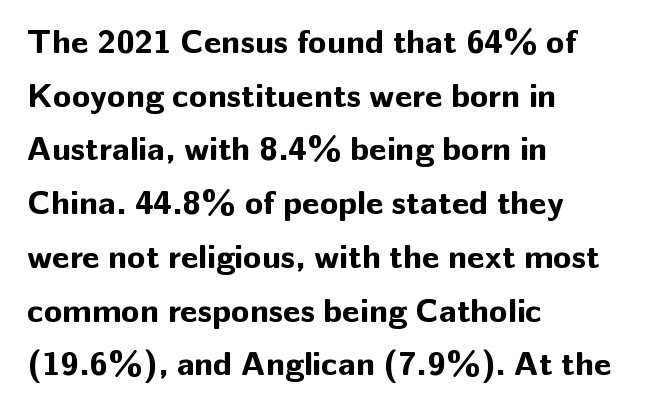
The image shows 34 px bold sans-serif type, upright; set left-aligned, normal line spacing (1.58x), normal letter spacing, not underlined; low stroke contrast and a medium x-height.
